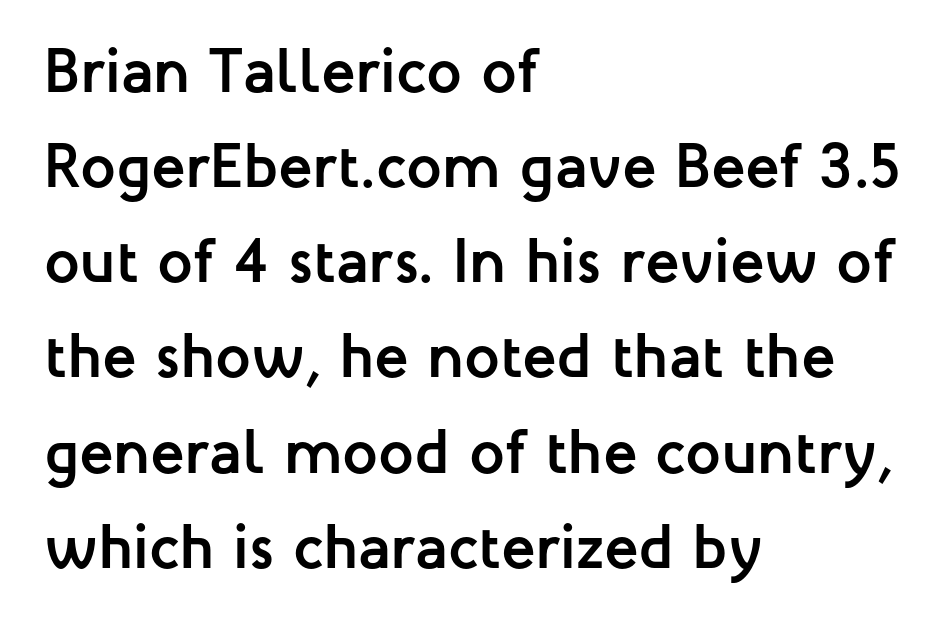
Tracking here is standard; glyphs follow each other at the usual distance. Type style note: lacks serifs. Strong, thick strokes mark this as bold type. The rendering uses natural spacing where letterforms have individual widths. Short and long lines alike share a common starting point at left. Reading down the column, the eye jumps a familiar distance to each next line.
